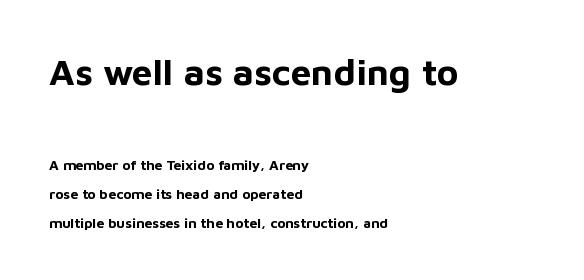
Q: Is the text bold? A: Yes.
Q: Is the text italic (slanted)? A: No, it is upright.
Q: Is the typeface a serif or a sans-serif typeface? A: Sans-serif.
Q: Is the text underlined? A: No.
Q: How is the paragraph aligned? A: Left-aligned.
Q: Is the spacing between letters normal or unusually wide? A: Normal.
Q: Is the spacing between lines tight, normal or loose? A: Loose.
Q: Which block of text is set in a larger size, the first (top) or the second (bottom)? A: The first (top) one.
Q: Width (condensed, normal, or wide)? A: Normal.
Q: Stroke contrast? A: Low.
Q: x-height? A: Medium.
Q: Monospaced? A: No.
